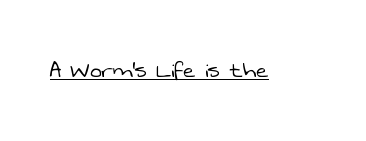
Q: Is the text bold? A: No.
Q: Is the text underlined? A: Yes.
Q: Is the spacing between letters normal or unusually wide? A: Normal.
